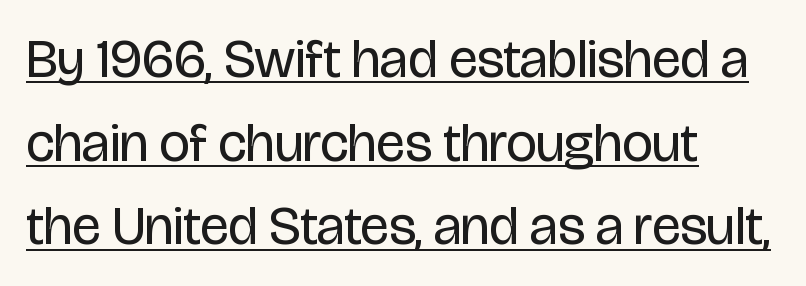
The image shows 54 px regular-weight, condensed sans-serif type, upright; set left-aligned, normal line spacing (1.55x), normal letter spacing, underlined; low stroke contrast and a large x-height.
